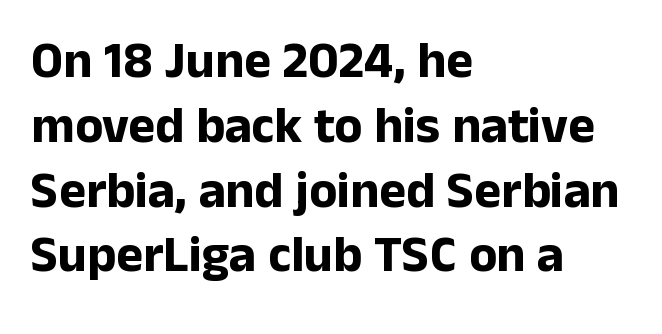
Q: Is the text bold? A: Yes.
Q: Is the text italic (slanted)? A: No, it is upright.
Q: Is the typeface a serif or a sans-serif typeface? A: Sans-serif.
Q: Is the text underlined? A: No.
Q: How is the paragraph aligned? A: Left-aligned.
Q: Is the spacing between letters normal or unusually wide? A: Normal.
Q: Is the spacing between lines tight, normal or loose? A: Normal.
Q: Width (condensed, normal, or wide)? A: Normal.
Q: Stroke contrast? A: Low.
Q: x-height? A: Medium.
Q: Monospaced? A: No.
